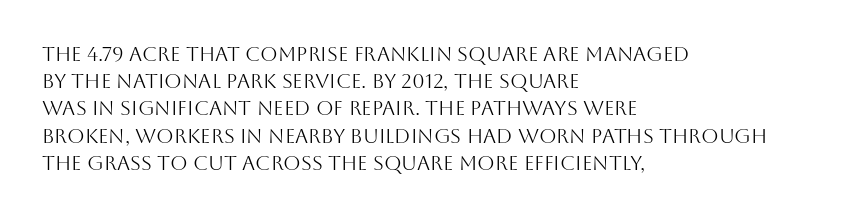
Q: Is the text bold? A: No.
Q: Is the text italic (slanted)? A: No, it is upright.
Q: Is the text underlined? A: No.
Q: How is the paragraph aligned? A: Left-aligned.
Q: Is the spacing between letters normal or unusually wide? A: Normal.
Q: Is the spacing between lines tight, normal or loose? A: Normal.
